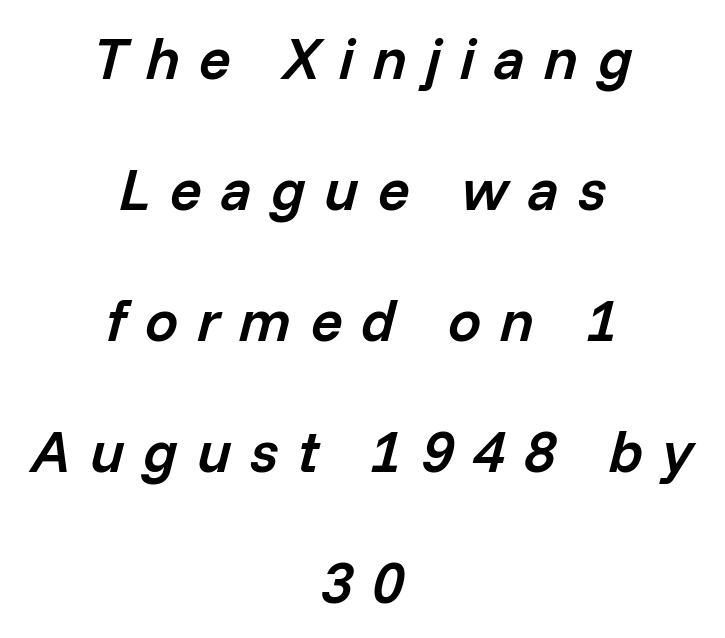
The image shows 59 px semibold type, italic (leaning right); set centered, loose line spacing (2.22x), unusually wide letter spacing (+0.32 em), not underlined; low stroke contrast and a medium x-height.
